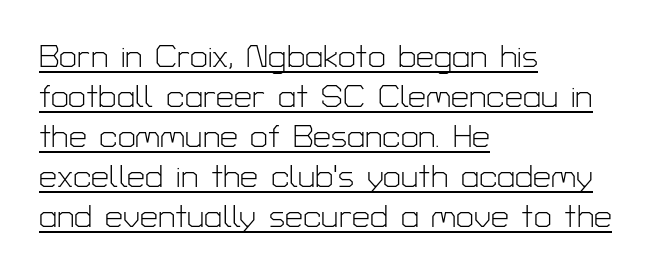
The image shows 32 px light sans-serif type, upright; set left-aligned, normal line spacing (1.25x), normal letter spacing, underlined; low stroke contrast and a medium x-height.
